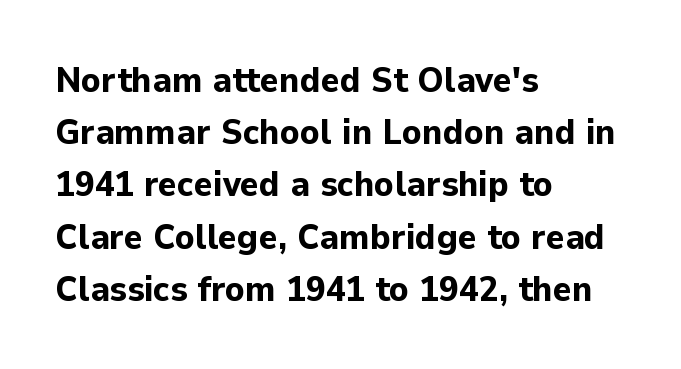
The image shows 36 px bold sans-serif type, upright; set left-aligned, normal line spacing (1.45x), normal letter spacing, not underlined; low stroke contrast and a medium x-height.
